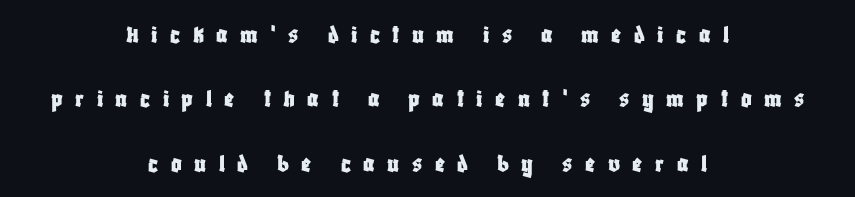
Ascenders rise straight up at ninety degrees. Casual observation: everything's sitting right in the middle. Widely set lines give the paragraph a tall, airy silhouette. A bare baseline throughout the passage. Inter-character spacing is expanded well beyond the font's built-in metrics.
